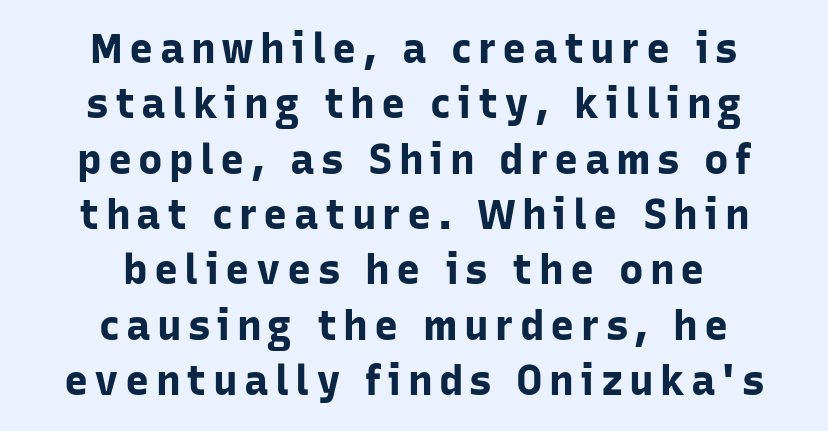
I'd call this a sans setting — the letters go barefoot. Is this a fixed-width face? No — the glyphs have proportional, varying widths. Quick note: underline off. The type sits square on the baseline with zero lean.
